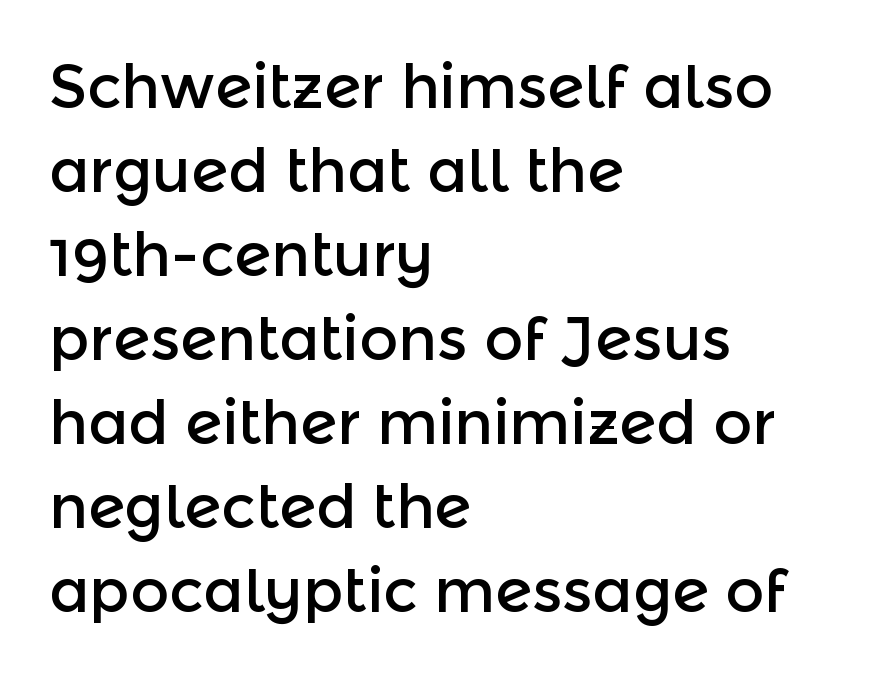
The image shows 60 px sans-serif type, upright; set left-aligned, normal line spacing (1.4x), normal letter spacing, not underlined; a medium x-height.
